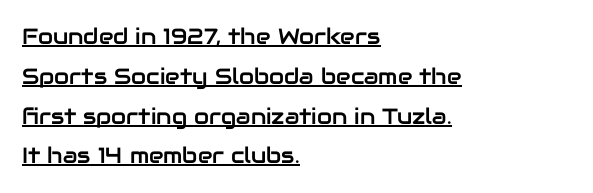
{"italic": "no", "underline": "yes", "align": "left", "line_spacing_ratio": 1.81, "letter_spacing": "normal", "letter_spacing_em": 0.0, "glyph_px": 22}
